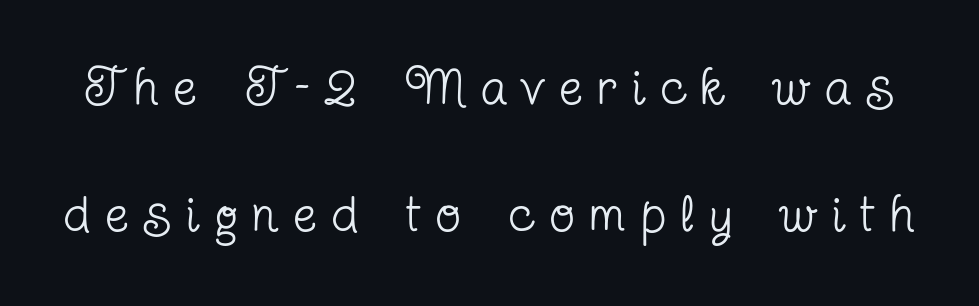
The image shows 52 px regular-weight, condensed serif type, upright; set loose line spacing (2.45x), unusually wide letter spacing (+0.3 em), not underlined; low stroke contrast and a medium x-height.
